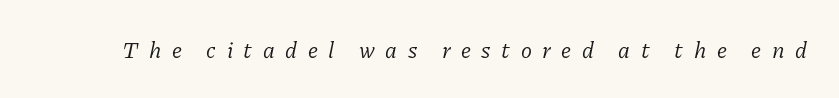
The face used here has a pronounced slope to its letters. Honestly, there is no underline to notice here at all. The letterforms sit at book weight or below. This rendering widens character spacing well past its baseline value.
